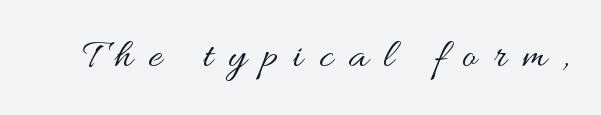
{"bold": "no", "weight": "regular", "width": "wide", "stroke_contrast": "medium", "x_height": "small", "monospaced": "no", "underline": "no", "letter_spacing": "wide", "letter_spacing_em": 0.38, "glyph_px": 42}
